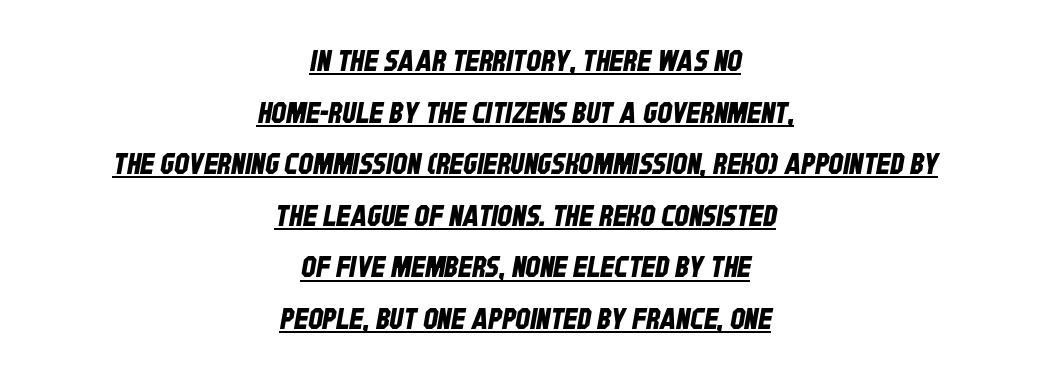
{"serif": "no", "width": "condensed", "stroke_contrast": "low", "x_height": "large", "monospaced": "no", "underline": "yes", "align": "center", "line_spacing_ratio": 1.78, "letter_spacing": "normal", "letter_spacing_em": 0.0, "glyph_px": 29}
